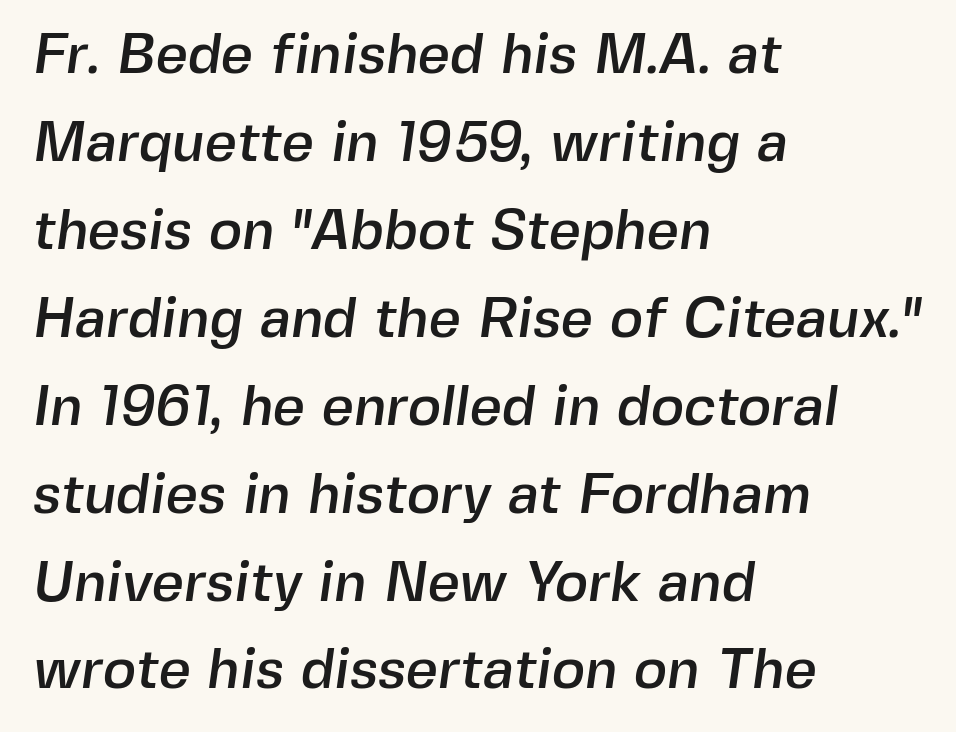
{"serif": "no", "width": "normal", "x_height": "medium", "monospaced": "no", "underline": "no", "align": "left", "line_spacing": "normal", "line_spacing_ratio": 1.57, "letter_spacing": "normal", "letter_spacing_em": 0.0, "glyph_px": 56}
